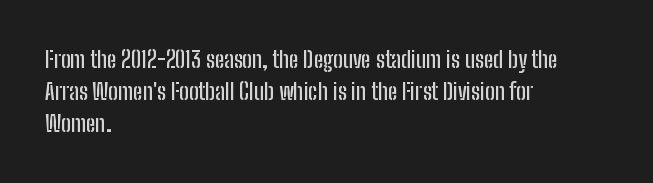
The image shows 23 px text type, upright; set left-aligned, normal line spacing (1.4x), normal letter spacing, not underlined.
